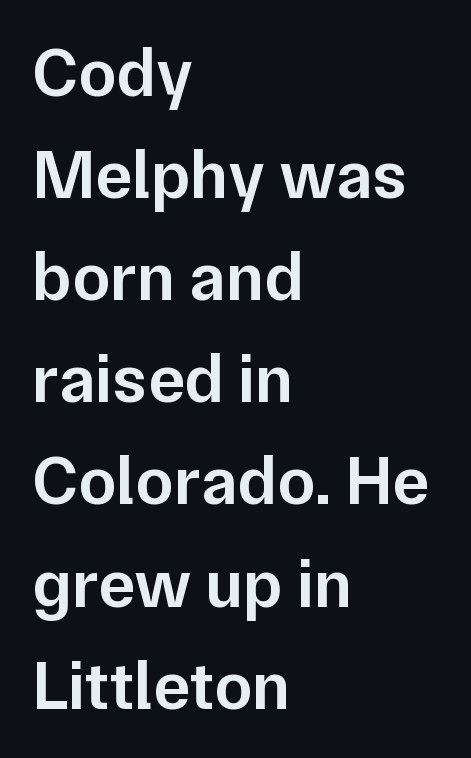
The image shows 69 px semibold sans-serif type, upright; set left-aligned, normal line spacing (1.48x), normal letter spacing, not underlined; low stroke contrast and a medium x-height.
